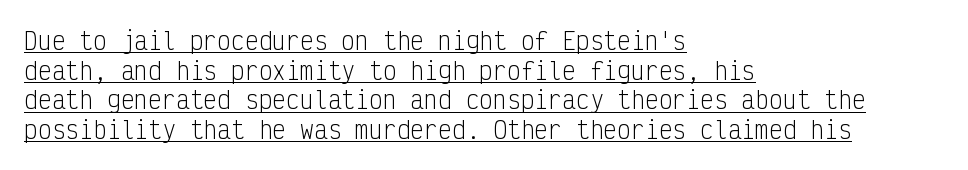
Q: Is the text bold? A: No.
Q: Is the text italic (slanted)? A: No, it is upright.
Q: Is the text underlined? A: Yes.
Q: How is the paragraph aligned? A: Left-aligned.
Q: Is the spacing between letters normal or unusually wide? A: Normal.
Q: Is the spacing between lines tight, normal or loose? A: Normal.
